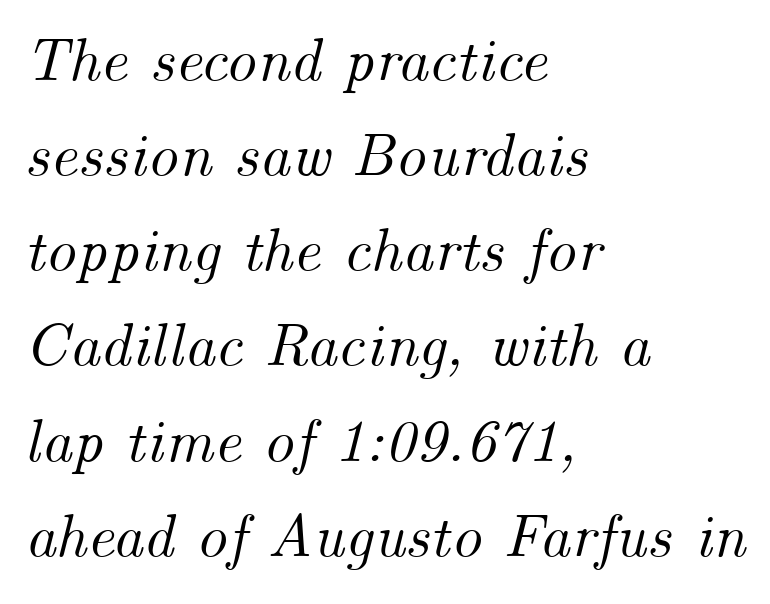
Q: Is the text italic (slanted)? A: Yes, it leans right by about 14 degrees.
Q: Is the text underlined? A: No.
Q: How is the paragraph aligned? A: Left-aligned.
Q: Is the spacing between letters normal or unusually wide? A: Normal.
Q: Is the spacing between lines tight, normal or loose? A: Normal.
Q: Width (condensed, normal, or wide)? A: Normal.
Q: Stroke contrast? A: Medium.
Q: x-height? A: Small.
Q: Monospaced? A: No.
